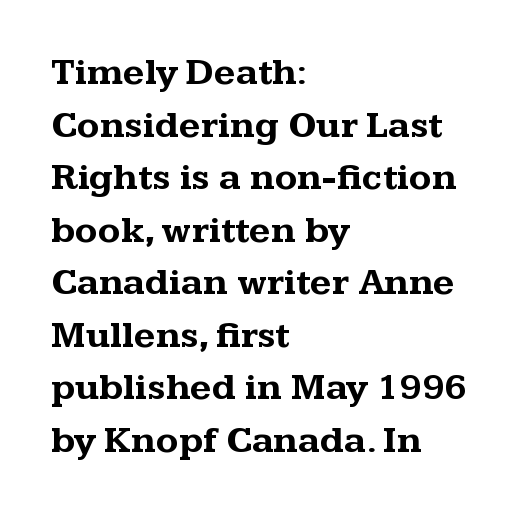
The image shows 37 px bold, wide serif type, upright; set left-aligned, normal line spacing (1.42x), normal letter spacing, not underlined; medium stroke contrast and a medium x-height.
